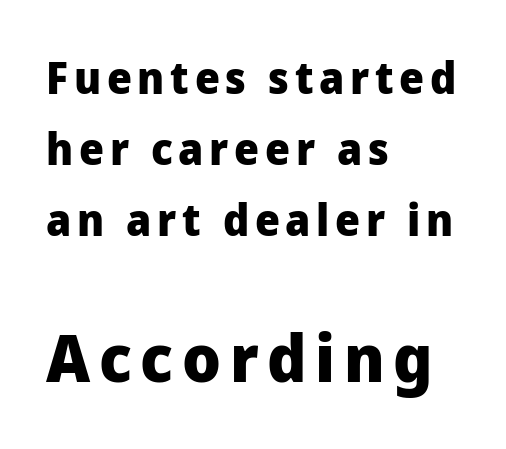
You can tell from the bare stems that sans-serif type was used. Top chunk: small. Bottom chunk: large. Vertical strokes here are truly vertical. Think of a printed novel: that variable character pitch is what you see here.
